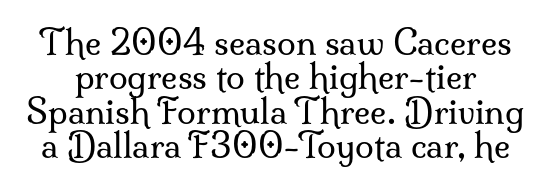
To sum up the face: it has serifs. Words float on clear page, feet unadorned. No heavy texture on the line: the type isn't bold. No italicization has been applied; the sample stays upright.
